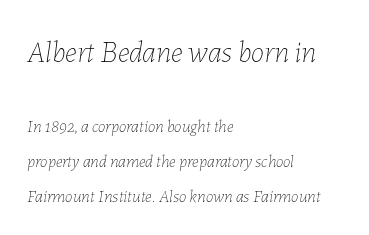
{"italic": "yes", "lean": "right", "slant_degrees": 7, "bold": "no", "weight": "thin", "width": "normal", "stroke_contrast": "low", "x_height": "medium", "monospaced": "no", "underline": "no", "align": "left", "line_spacing": "loose", "line_spacing_ratio": 2.04, "letter_spacing": "normal", "letter_spacing_em": 0.0, "larger_block": "first", "size_ratio": 1.76, "glyph_px": 30}
